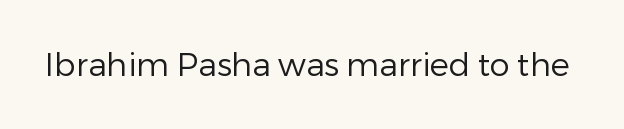
The image shows 32 px regular-weight sans-serif type, upright; set normal letter spacing, not underlined; low stroke contrast and a medium x-height.
